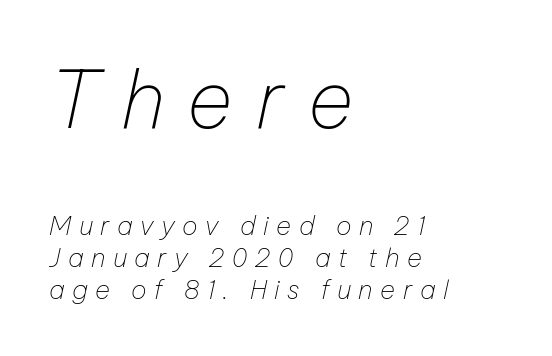
The image shows 79 px thin type, italic (leaning right); set left-aligned, line spacing 1.23x, unusually wide letter spacing (+0.29 em), not underlined; the first (top) block is 3.04x larger; low stroke contrast and a medium x-height.
